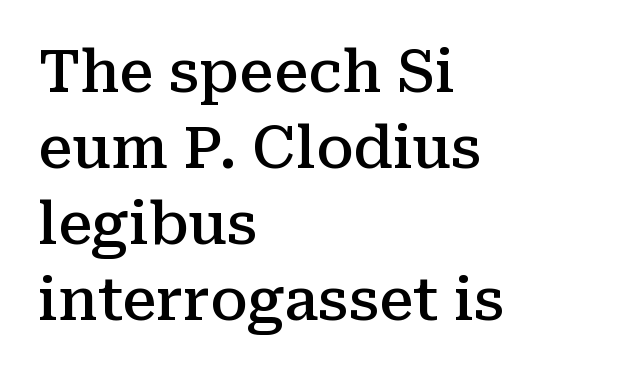
The font family rendered here belongs to the serif group. The tracking reads as untouched default to a designer's eye. The rendering uses a moderate line-height, typical for paragraphs. These lines are rendered in a variable-pitch font. The passage is arranged the way most books set body copy — flush left.
